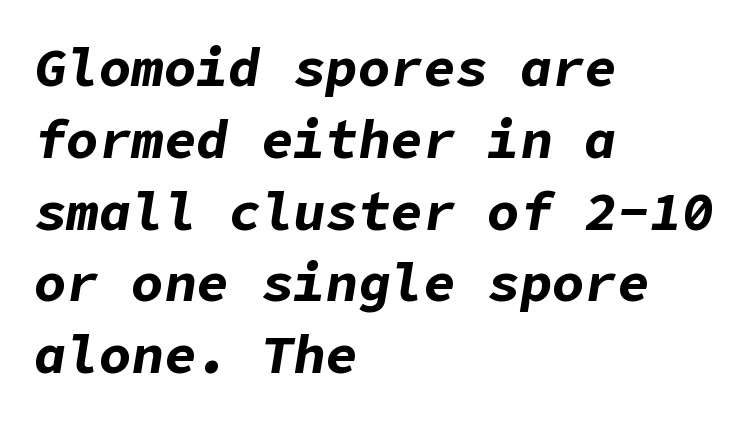
Designer's note — italics engaged. Any mark beneath the type? The region is blank. Characters follow at the spacing the type designer built in. Typesetter's note: full bold, strokes at maximum text heaviness.
